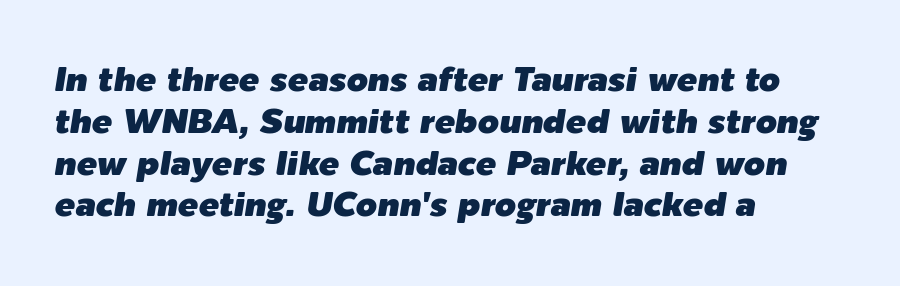
Q: Is the text italic (slanted)? A: Yes, it leans right by about 9 degrees.
Q: Is the text underlined? A: No.
Q: How is the paragraph aligned? A: Left-aligned.
Q: Is the spacing between letters normal or unusually wide? A: Normal.
Q: Width (condensed, normal, or wide)? A: Normal.
Q: Stroke contrast? A: Low.
Q: x-height? A: Medium.
Q: Monospaced? A: No.
